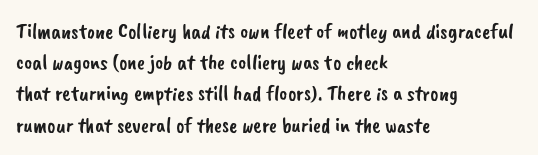
Q: Is the text underlined? A: No.
Q: How is the paragraph aligned? A: Left-aligned.
Q: Is the spacing between letters normal or unusually wide? A: Normal.
Q: Is the spacing between lines tight, normal or loose? A: Normal.
